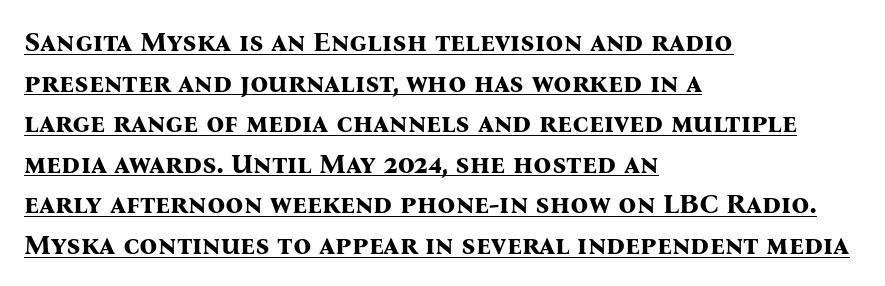
The image shows 28 px bold serif type, upright; set left-aligned, normal line spacing (1.45x), normal letter spacing, underlined; medium stroke contrast and a medium x-height.
